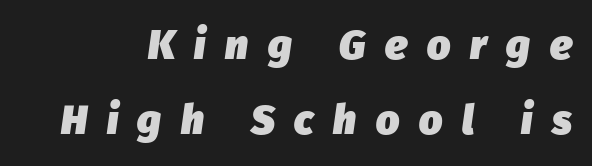
The passage shown is not underscored anywhere. Tall strokes in this sample are angled rather than plumb. In terms of letterspacing, this is a distinctly airy, spread setting. Heavy-handed strokes throughout: this text is bold.
